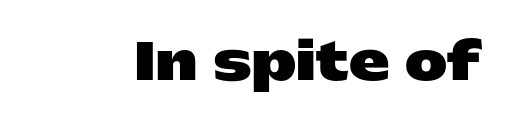
Q: Is the text bold? A: Yes.
Q: Is the text italic (slanted)? A: No, it is upright.
Q: Is the typeface a serif or a sans-serif typeface? A: Sans-serif.
Q: Is the text underlined? A: No.
Q: Is the spacing between letters normal or unusually wide? A: Normal.
Q: Width (condensed, normal, or wide)? A: Wide.
Q: Stroke contrast? A: Low.
Q: x-height? A: Medium.
Q: Monospaced? A: No.
